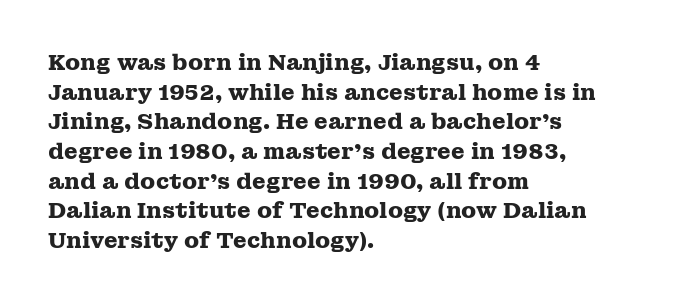
{"italic": "no", "bold": "yes", "underline": "no", "align": "left", "line_spacing": "normal", "line_spacing_ratio": 1.35, "letter_spacing": "normal", "letter_spacing_em": 0.0, "glyph_px": 22}
